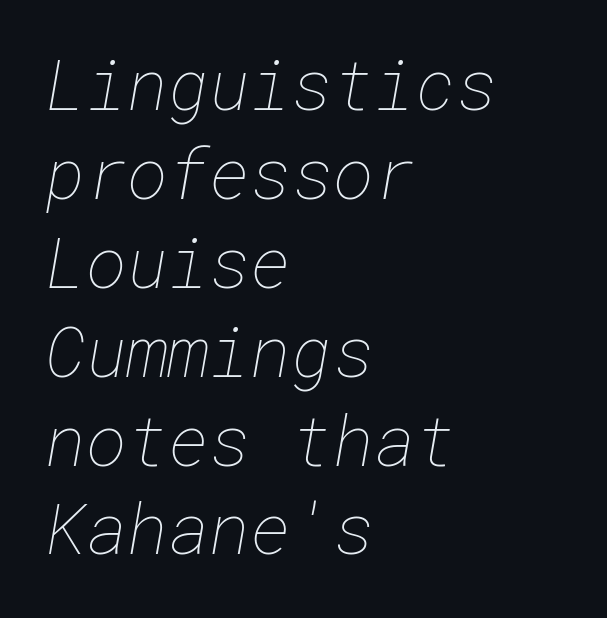
{"bold": "no", "weight": "thin", "width": "normal", "stroke_contrast": "low", "x_height": "medium", "underline": "no", "align": "left", "line_spacing": "normal", "line_spacing_ratio": 1.27, "letter_spacing": "normal", "letter_spacing_em": 0.0, "glyph_px": 70}
